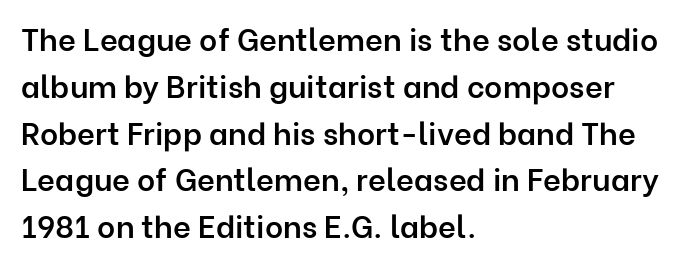
{"serif": "no", "italic": "no", "bold": "semi", "weight": "semibold", "width": "normal", "stroke_contrast": "low", "x_height": "medium", "monospaced": "no", "underline": "no", "align": "left", "line_spacing": "normal", "line_spacing_ratio": 1.51, "letter_spacing": "normal", "letter_spacing_em": 0.0, "glyph_px": 31}
